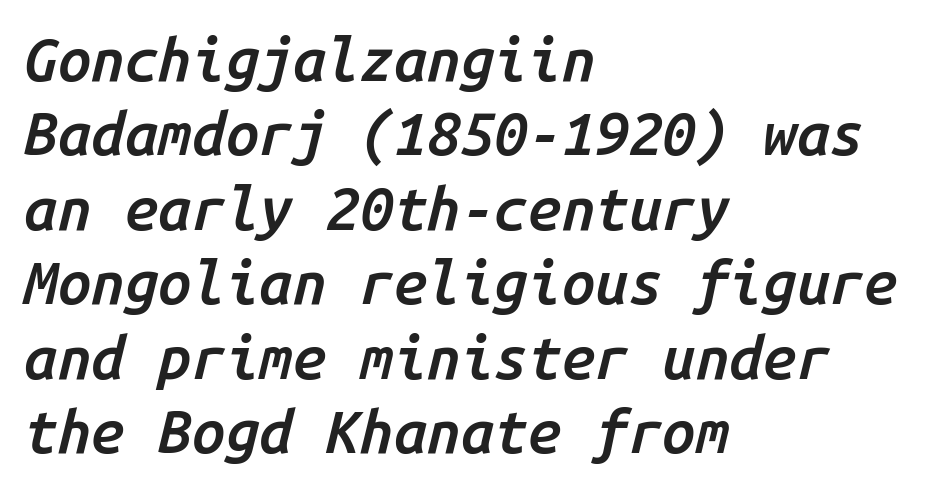
The image shows 60 px semibold type, italic (leaning right), monospaced; set left-aligned, line spacing 1.24x, normal letter spacing, not underlined; low stroke contrast and a medium x-height.
